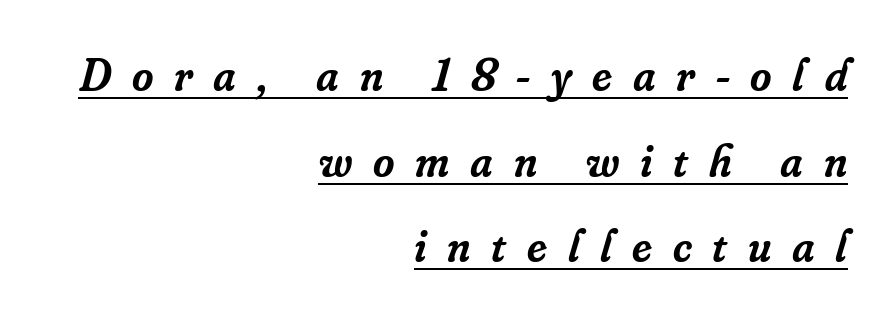
Q: Is the text bold? A: Semi-bold.
Q: Is the text italic (slanted)? A: Yes, it leans right by about 16 degrees.
Q: Is the typeface a serif or a sans-serif typeface? A: Serif.
Q: Is the text underlined? A: Yes.
Q: How is the paragraph aligned? A: Right-aligned.
Q: Is the spacing between letters normal or unusually wide? A: Unusually wide.
Q: Width (condensed, normal, or wide)? A: Normal.
Q: Stroke contrast? A: Low.
Q: x-height? A: Small.
Q: Monospaced? A: No.
